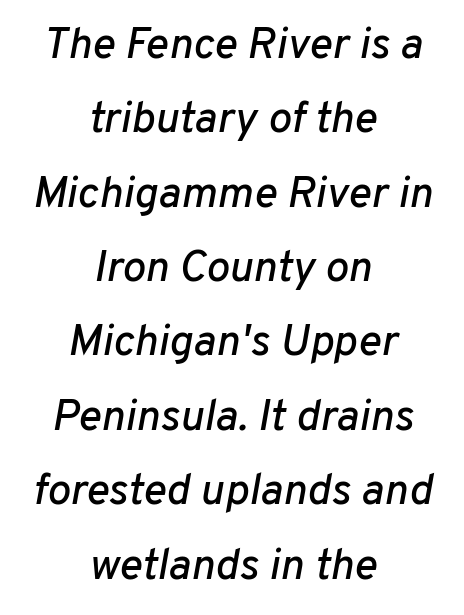
{"italic": "yes", "lean": "right", "slant_degrees": 10, "width": "normal", "stroke_contrast": "low", "x_height": "medium", "monospaced": "no", "underline": "no", "align": "center", "line_spacing": "normal", "line_spacing_ratio": 1.69, "letter_spacing": "normal", "letter_spacing_em": 0.0, "glyph_px": 44}
